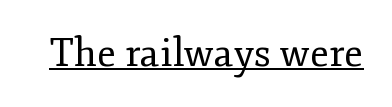
No letter is thick-stroked: the sample isn't bold. The typeface chosen for these lines features serifs. Glance below the letters and you will spot a drawn line. Here the designer chose a conventional face with non-uniform glyph widths.
